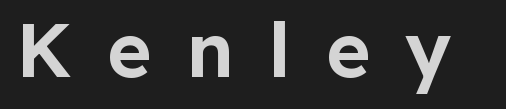
Type without underlining. This is sans-serif lettering, the kind often seen on screens and signage. Here the designer chose a conventional face with non-uniform glyph widths. Unlike italic type, these characters show no tilt at all.
